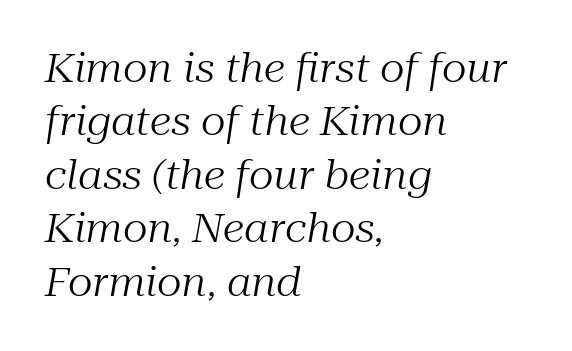
{"serif": "yes", "italic": "yes", "lean": "right", "slant_degrees": 10, "bold": "no", "weight": "regular", "width": "normal", "stroke_contrast": "medium", "x_height": "medium", "monospaced": "no", "underline": "no", "align": "left", "line_spacing": "normal", "line_spacing_ratio": 1.37, "letter_spacing": "normal", "letter_spacing_em": 0.0, "glyph_px": 39}
